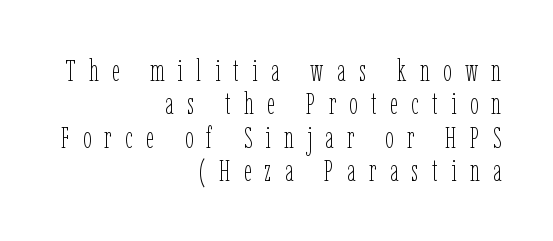
The image shows 30 px thin, condensed type, upright; set right-aligned, tight line spacing (1.11x), unusually wide letter spacing (+0.45 em), not underlined; low stroke contrast and a medium x-height.
